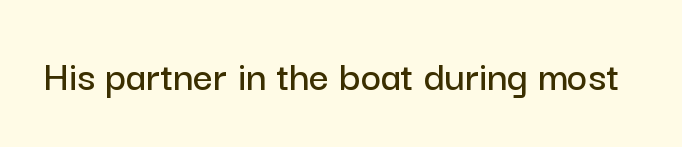
The image shows 44 px sans-serif type, upright; set normal letter spacing, not underlined; low stroke contrast and a medium x-height.
